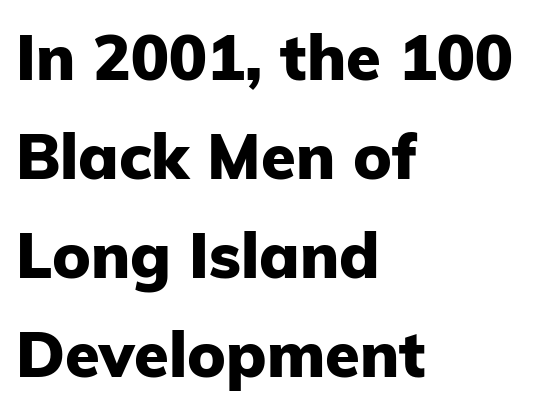
Q: Is the text bold? A: Yes.
Q: Is the text italic (slanted)? A: No, it is upright.
Q: Is the typeface a serif or a sans-serif typeface? A: Sans-serif.
Q: Is the text underlined? A: No.
Q: How is the paragraph aligned? A: Left-aligned.
Q: Is the spacing between letters normal or unusually wide? A: Normal.
Q: Is the spacing between lines tight, normal or loose? A: Normal.
Q: Width (condensed, normal, or wide)? A: Normal.
Q: Stroke contrast? A: Low.
Q: x-height? A: Medium.
Q: Monospaced? A: No.
